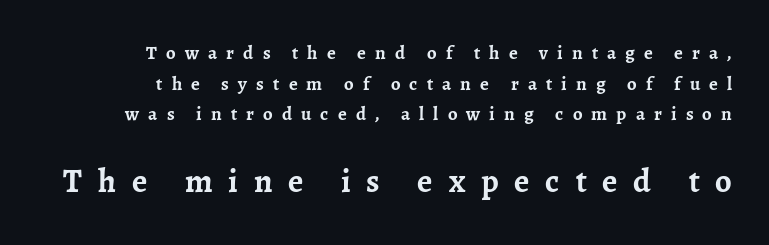
{"serif": "yes", "italic": "no", "bold": "yes", "weight": "semibold", "width": "normal", "stroke_contrast": "low", "x_height": "medium", "monospaced": "no", "underline": "no", "align": "right", "line_spacing": "normal", "line_spacing_ratio": 1.61, "letter_spacing": "wide", "letter_spacing_em": 0.48, "larger_block": "second", "size_ratio": 1.74, "glyph_px": 33}
